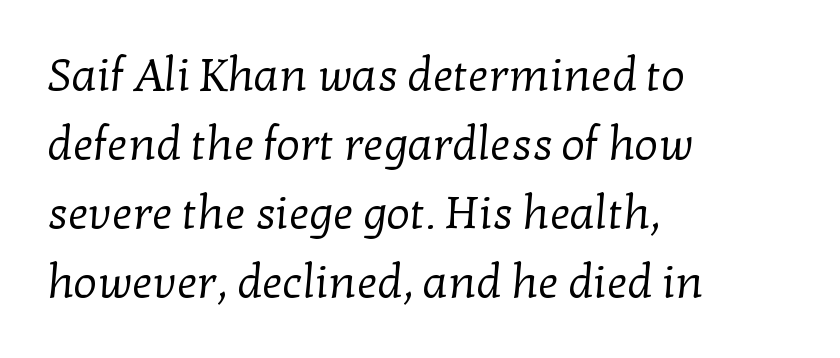
{"serif": "yes", "bold": "no", "weight": "regular", "width": "normal", "stroke_contrast": "low", "x_height": "medium", "monospaced": "no", "underline": "no", "align": "left", "line_spacing": "normal", "line_spacing_ratio": 1.5, "letter_spacing": "normal", "letter_spacing_em": 0.0, "glyph_px": 46}
